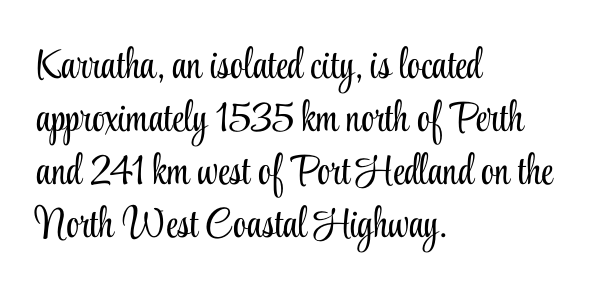
Q: Is the text bold? A: No.
Q: Is the text italic (slanted)? A: Yes.
Q: Is the typeface a serif or a sans-serif typeface? A: Serif.
Q: Is the text underlined? A: No.
Q: How is the paragraph aligned? A: Left-aligned.
Q: Is the spacing between letters normal or unusually wide? A: Normal.
Q: Is the spacing between lines tight, normal or loose? A: Normal.
Q: Width (condensed, normal, or wide)? A: Condensed.
Q: Stroke contrast? A: Low.
Q: x-height? A: Small.
Q: Monospaced? A: No.
